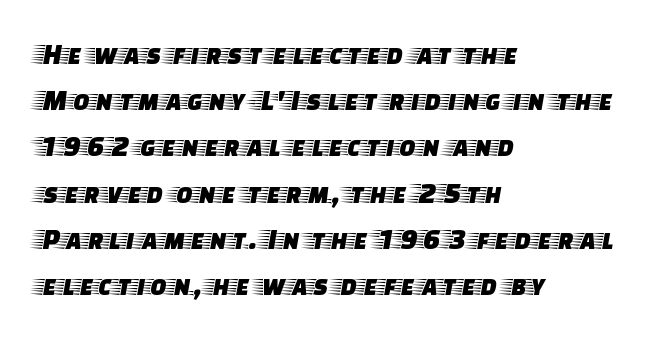
{"serif": "yes", "width": "wide", "stroke_contrast": "low", "x_height": "large", "monospaced": "no", "underline": "no", "align": "left", "line_spacing": "normal", "line_spacing_ratio": 1.54, "letter_spacing": "normal", "letter_spacing_em": 0.0, "glyph_px": 30}
